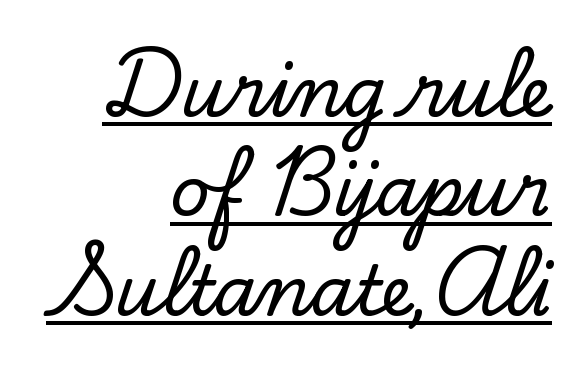
The sample's only ornament is a line tracing under the words. Leading matches the norm, producing a regular column. Typographically, this falls in the serif category. Each letter keeps its own natural width here, so spacing adapts to shape.
